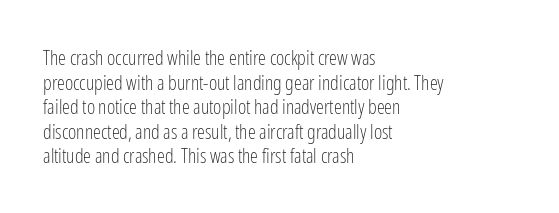
{"italic": "no", "bold": "no", "underline": "no", "align": "left", "line_spacing_ratio": 1.23, "letter_spacing": "normal", "letter_spacing_em": 0.0, "glyph_px": 20}
